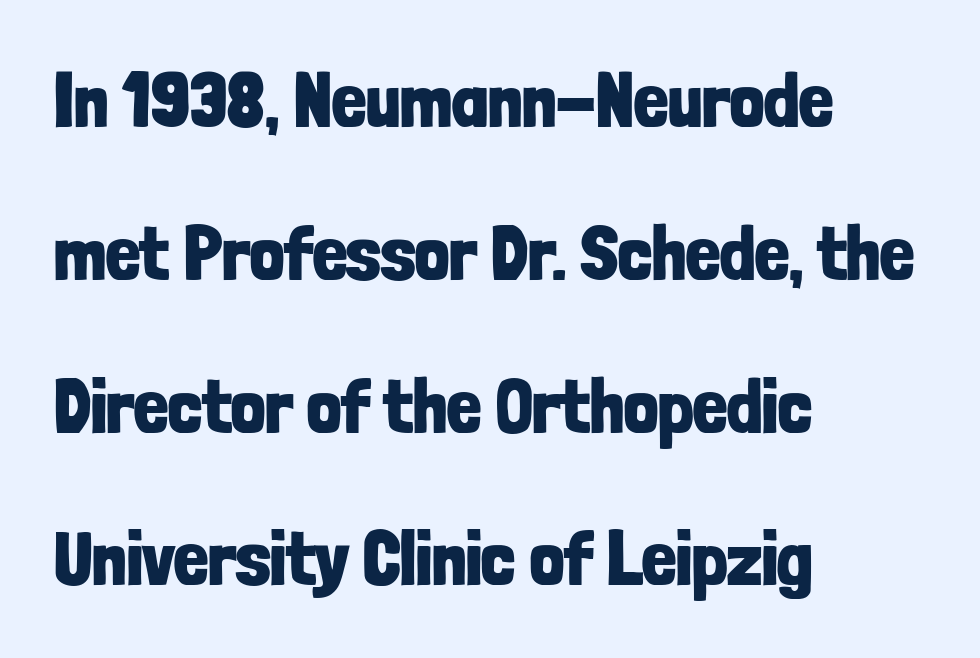
Q: Is the text bold? A: Yes.
Q: Is the text italic (slanted)? A: No, it is upright.
Q: Is the typeface a serif or a sans-serif typeface? A: Sans-serif.
Q: Is the text underlined? A: No.
Q: How is the paragraph aligned? A: Left-aligned.
Q: Is the spacing between letters normal or unusually wide? A: Normal.
Q: Is the spacing between lines tight, normal or loose? A: Loose.
Q: Width (condensed, normal, or wide)? A: Condensed.
Q: Stroke contrast? A: Low.
Q: x-height? A: Medium.
Q: Monospaced? A: No.
